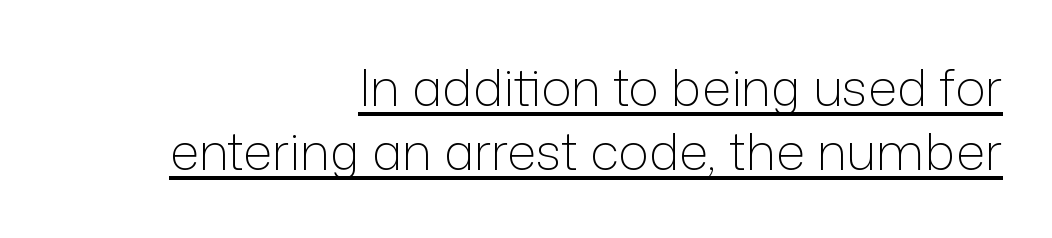
The image shows 51 px light sans-serif type, upright; set right-aligned, normal line spacing (1.26x), normal letter spacing, underlined; low stroke contrast and a medium x-height.
